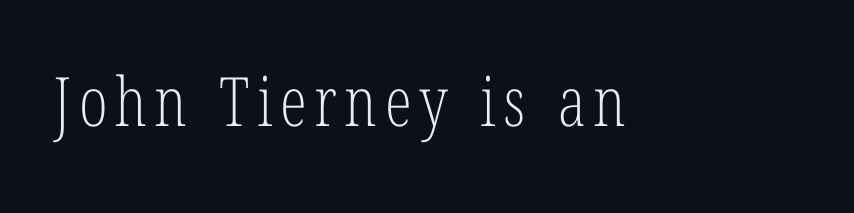
No extra ink here — the face is not bold. Regarding serifs, this sample has them. When letters stand straight like this, we call the style roman or upright. The words here are not underlined.
